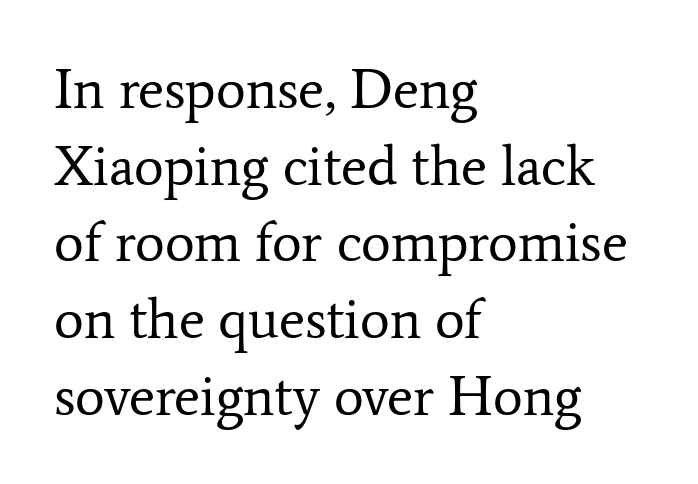
Is the letter spacing exaggerated? No — it looks like the ordinary default. The font sits on the lighter half of the weight spectrum, regular included. Varying glyph widths throughout — classic text-font behaviour. Honestly, there is no underline to notice here at all. Rows of type keep a routine distance in the vertical direction.
